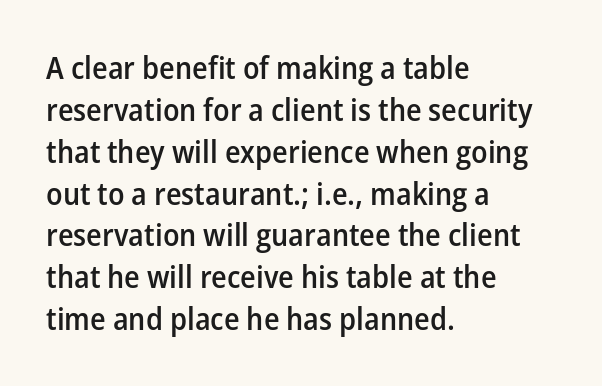
{"serif": "no", "italic": "no", "bold": "semi", "weight": "semibold", "width": "normal", "stroke_contrast": "low", "x_height": "medium", "monospaced": "no", "underline": "no", "align": "left", "line_spacing": "normal", "line_spacing_ratio": 1.35, "letter_spacing": "normal", "letter_spacing_em": 0.0, "glyph_px": 31}
